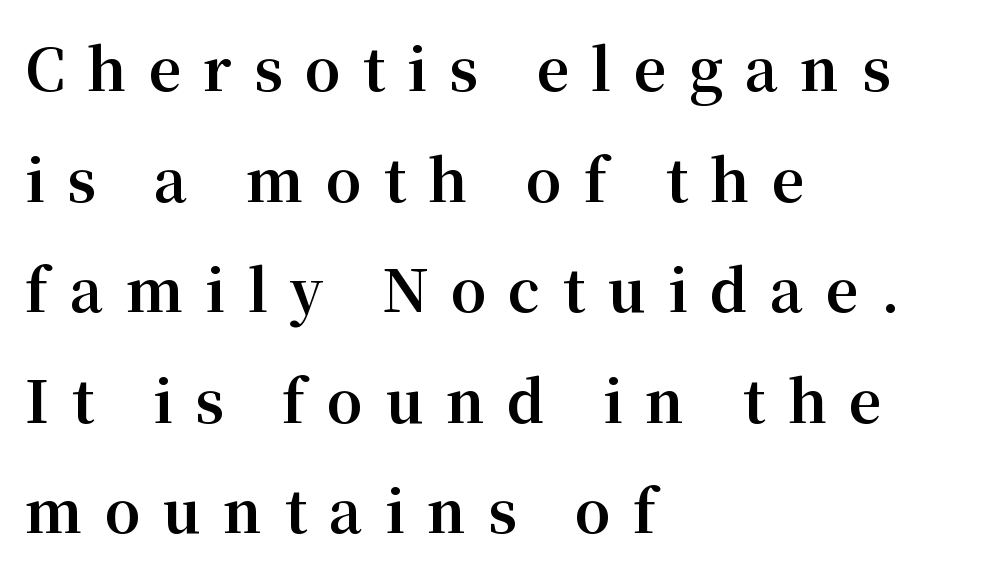
This sample has the flowing, uneven cadence of proportional lettering. Pretty heavy lettering here — definitely bold. How are the letters spaced? Widely, with obvious added tracking. The words here are not underlined. A typesetter would call this leading open, well beyond the default. Vertical strokes here are truly vertical.
